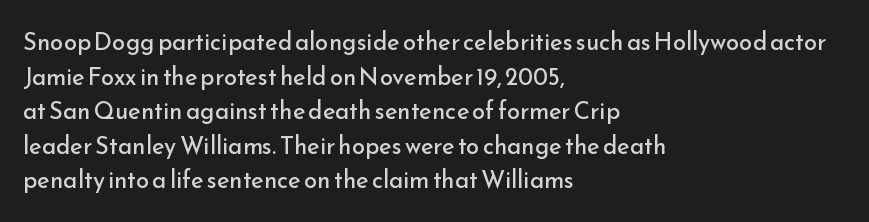
The image shows 24 px text type, upright; set left-aligned, normal line spacing (1.44x), normal letter spacing, not underlined.
